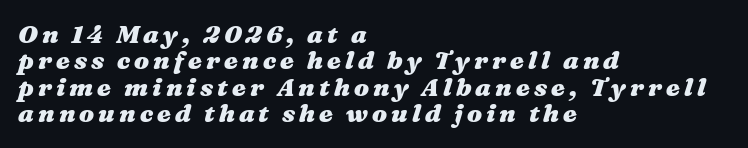
Tightly led — the rows are bunched. Is the block centered? No — it sits flush against the left margin. Underline: absent. In terms of posture, this sample is oblique. Every letter is thick-stroked: bold, no question.
